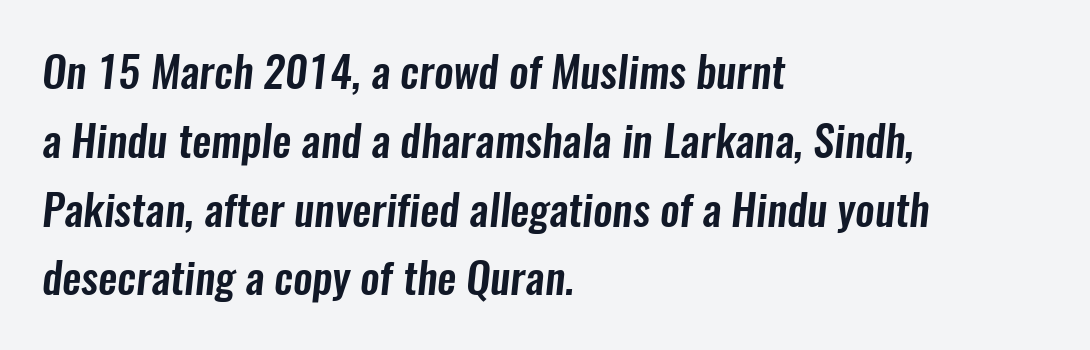
Normally led — the rows are evenly, conventionally spaced. Words appear dense and cohesive because spacing is normal. Just letters on the line, the space beneath them empty. In terms of letterform style, serifs are entirely absent.
